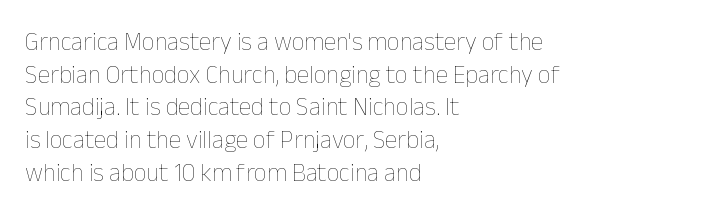
{"italic": "no", "bold": "no", "underline": "no", "align": "left", "line_spacing": "normal", "line_spacing_ratio": 1.31, "letter_spacing": "normal", "letter_spacing_em": 0.0, "glyph_px": 25}
